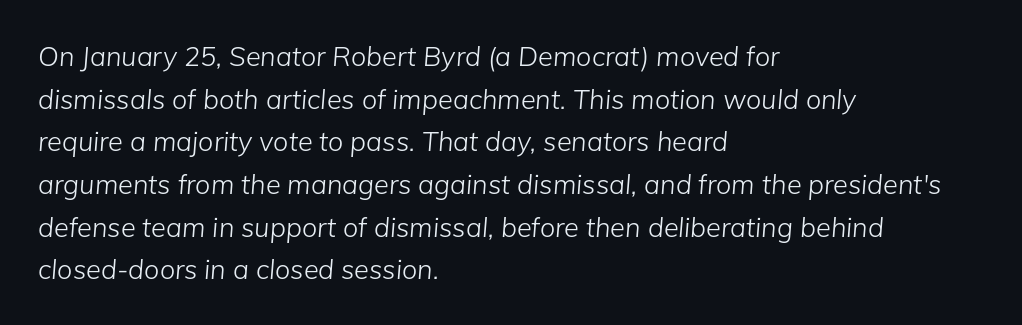
{"italic": "yes", "lean": "right", "slant_degrees": 5, "bold": "no", "underline": "no", "align": "left", "line_spacing": "normal", "line_spacing_ratio": 1.58, "letter_spacing": "normal", "letter_spacing_em": 0.0, "glyph_px": 27}
